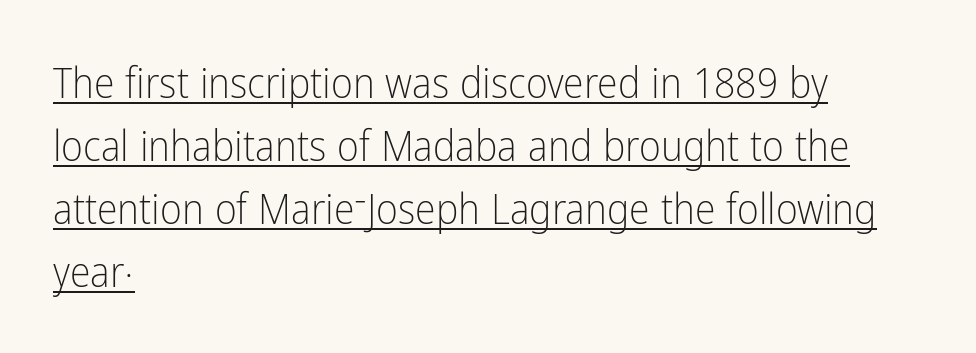
The image shows 42 px light, condensed sans-serif type, upright; set left-aligned, normal line spacing (1.5x), normal letter spacing, underlined; low stroke contrast and a medium x-height.
